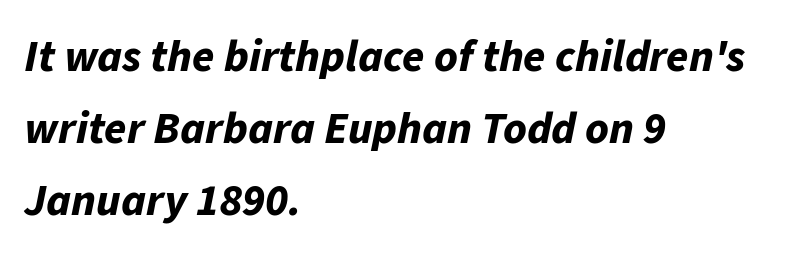
Typesetter's note: full bold, strokes at maximum text heaviness. Has an underline been added? It has not. Typeset ragged right — the left edge is the straight one. Note the varied advance widths — an 'i' is clearly narrower than an 'm'.
